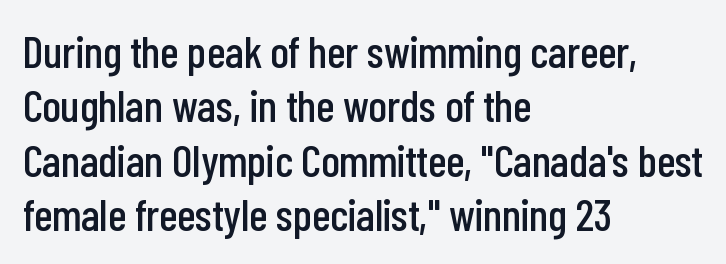
{"serif": "no", "italic": "no", "width": "condensed", "stroke_contrast": "low", "x_height": "medium", "monospaced": "no", "underline": "no", "align": "left", "line_spacing_ratio": 1.21, "letter_spacing": "normal", "letter_spacing_em": 0.0, "glyph_px": 45}
